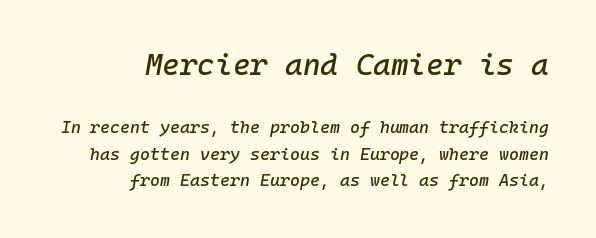
The image shows 30 px text type, italic (leaning right), monospaced; set right-aligned, normal line spacing (1.55x), normal letter spacing, not underlined; the first (top) block is 1.76x larger; low stroke contrast and a medium x-height.
